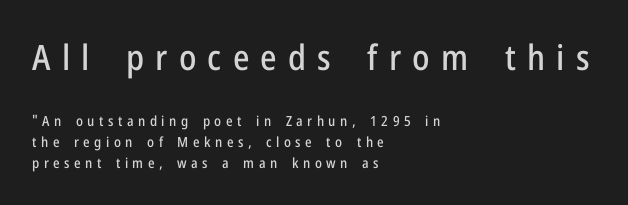
The block sitting higher on the canvas is the one with enlarged characters. Which margin do the lines hug? The left one — the right edge is uneven. Has an underline been added? It has not. Does the lettering tilt? It doesn't — this is upright. Are there feet on the stems? There aren't — it's a sans. Each word looks stretched out because of the extra space between its letters.
